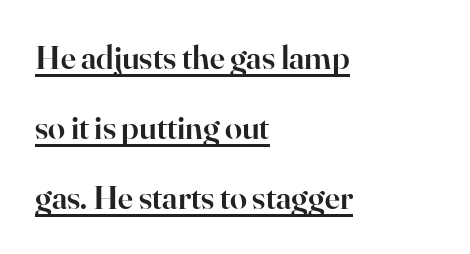
{"serif": "yes", "italic": "no", "bold": "semi", "weight": "semibold", "width": "normal", "stroke_contrast": "high", "x_height": "small", "monospaced": "no", "underline": "yes", "align": "left", "line_spacing": "loose", "line_spacing_ratio": 2.06, "letter_spacing": "normal", "letter_spacing_em": 0.0, "glyph_px": 34}
